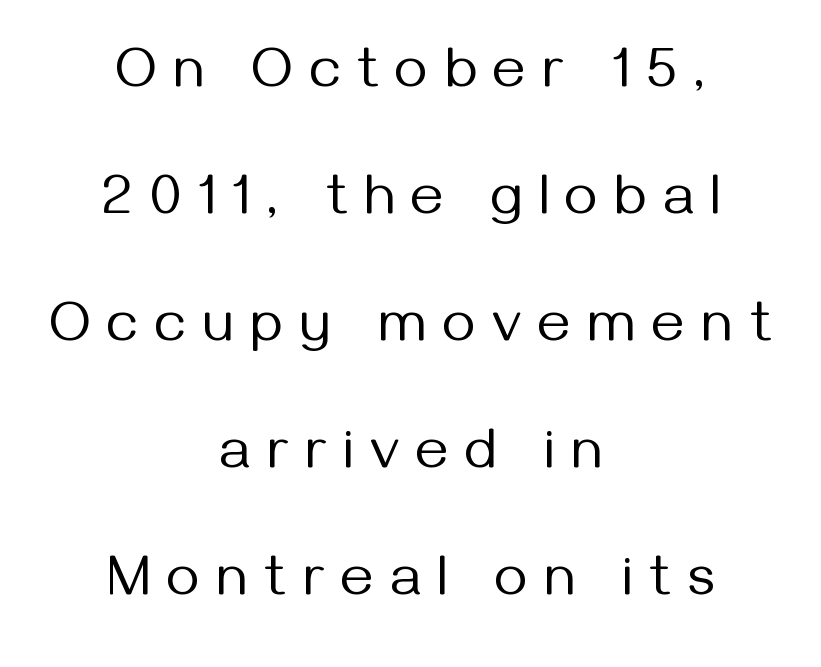
{"serif": "no", "italic": "no", "bold": "no", "weight": "regular", "width": "normal", "stroke_contrast": "medium", "x_height": "medium", "monospaced": "no", "underline": "no", "align": "center", "line_spacing": "loose", "line_spacing_ratio": 2.23, "letter_spacing": "wide", "letter_spacing_em": 0.3, "glyph_px": 57}
